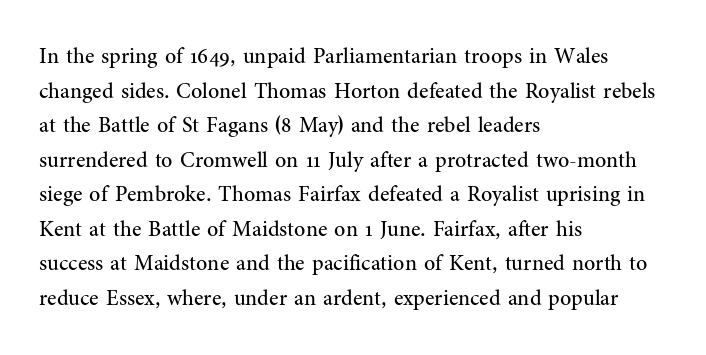
Q: Is the text bold? A: No.
Q: Is the text italic (slanted)? A: No, it is upright.
Q: Is the text underlined? A: No.
Q: How is the paragraph aligned? A: Left-aligned.
Q: Is the spacing between letters normal or unusually wide? A: Normal.
Q: Is the spacing between lines tight, normal or loose? A: Normal.
